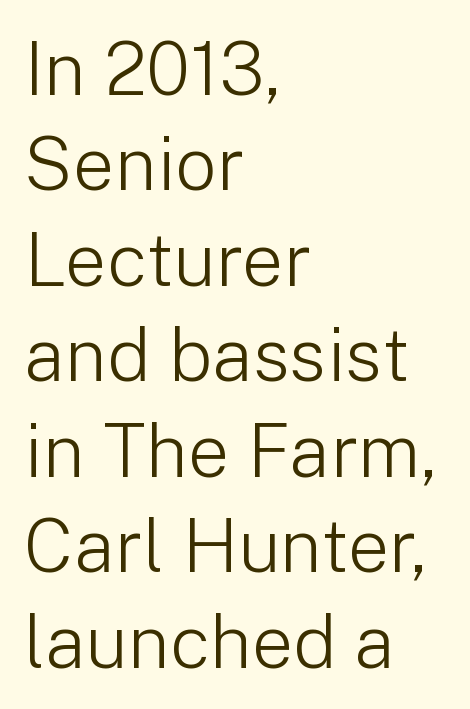
{"serif": "no", "italic": "no", "bold": "no", "weight": "light", "width": "normal", "stroke_contrast": "low", "x_height": "medium", "monospaced": "no", "underline": "no", "align": "left", "line_spacing": "normal", "line_spacing_ratio": 1.29, "letter_spacing": "normal", "letter_spacing_em": 0.0, "glyph_px": 74}
